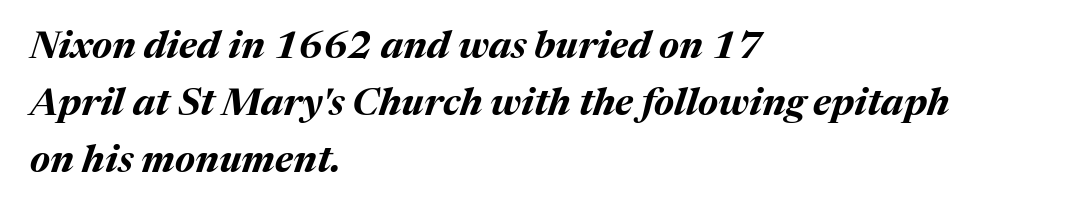
{"italic": "yes", "lean": "right", "slant_degrees": 17, "bold": "yes", "weight": "bold", "width": "normal", "stroke_contrast": "medium", "x_height": "medium", "monospaced": "no", "underline": "no", "align": "left", "line_spacing": "normal", "line_spacing_ratio": 1.5, "letter_spacing": "normal", "letter_spacing_em": 0.0, "glyph_px": 38}
